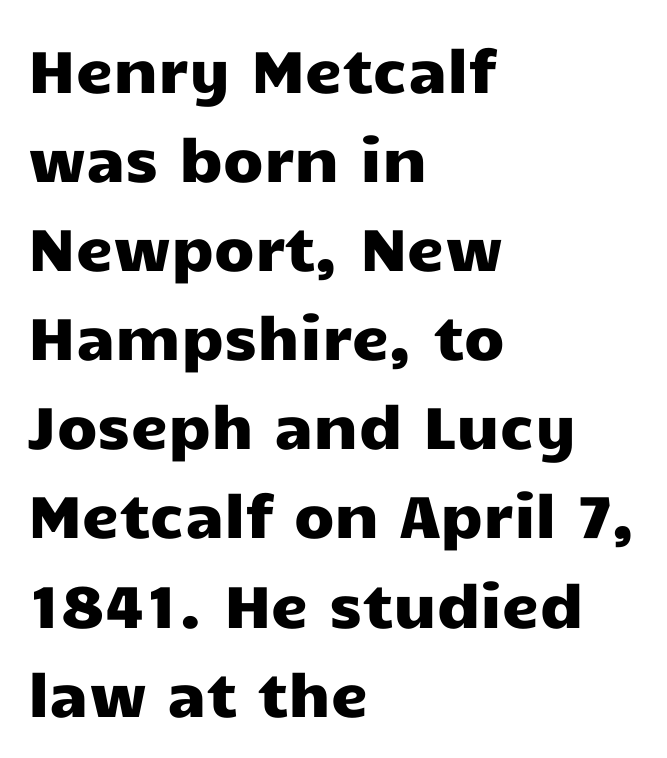
Q: Is the text italic (slanted)? A: No, it is upright.
Q: Is the typeface a serif or a sans-serif typeface? A: Sans-serif.
Q: Is the text underlined? A: No.
Q: How is the paragraph aligned? A: Left-aligned.
Q: Is the spacing between letters normal or unusually wide? A: Normal.
Q: Is the spacing between lines tight, normal or loose? A: Normal.
Q: Width (condensed, normal, or wide)? A: Wide.
Q: Stroke contrast? A: Low.
Q: x-height? A: Medium.
Q: Monospaced? A: No.
